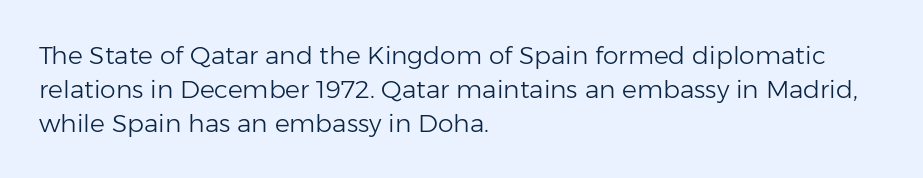
Q: Is the text bold? A: No.
Q: Is the text italic (slanted)? A: No, it is upright.
Q: Is the text underlined? A: No.
Q: How is the paragraph aligned? A: Left-aligned.
Q: Is the spacing between letters normal or unusually wide? A: Normal.
Q: Is the spacing between lines tight, normal or loose? A: Normal.
